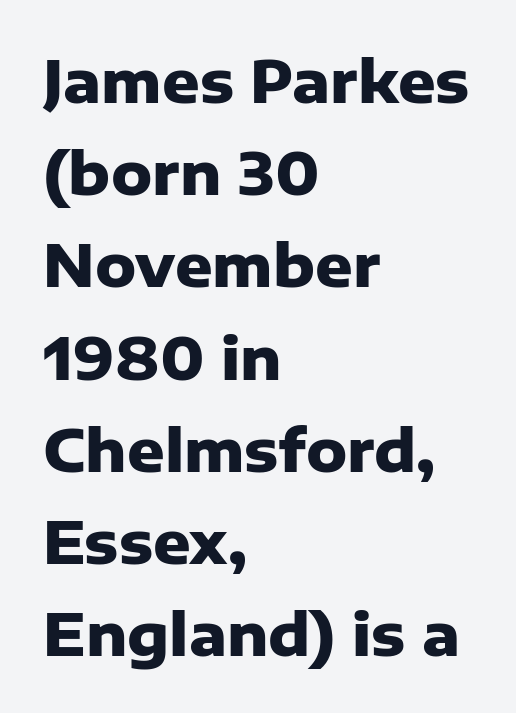
The image shows 58 px heavy sans-serif type, upright; set left-aligned, normal line spacing (1.59x), normal letter spacing, not underlined; low stroke contrast and a medium x-height.
